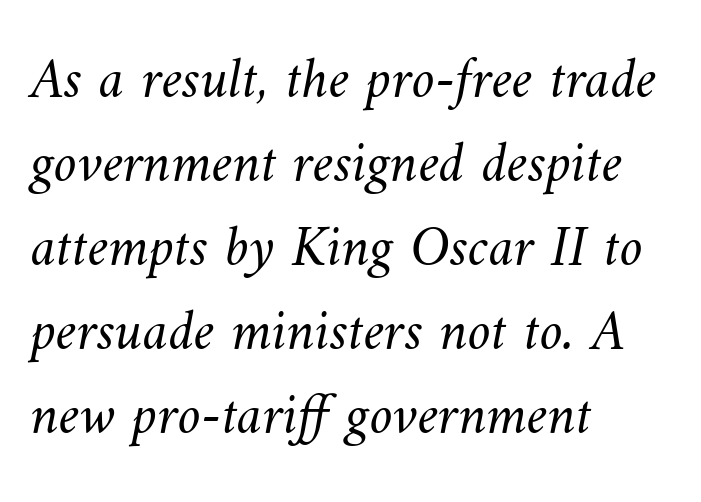
{"bold": "no", "weight": "light", "width": "normal", "stroke_contrast": "medium", "x_height": "small", "monospaced": "no", "underline": "no", "align": "left", "line_spacing": "normal", "line_spacing_ratio": 1.45, "letter_spacing": "normal", "letter_spacing_em": 0.0, "glyph_px": 58}
